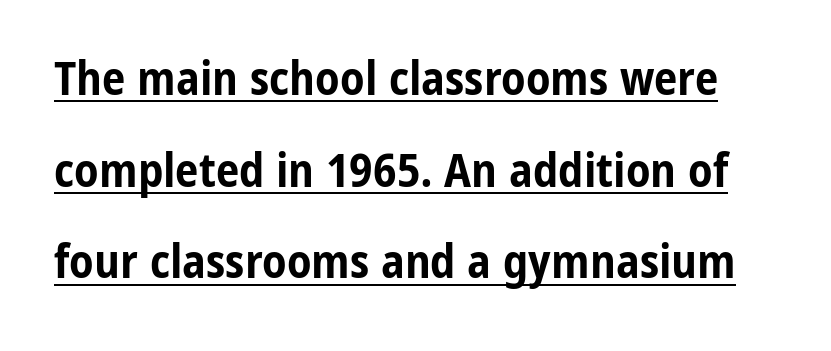
Look at the tracking — it's just the regular setting, nothing added. Each glyph is drawn with heavy, bold strokes. Think of a printed novel: that variable character pitch is what you see here. Regarding leading, the lines here are spaced well apart. The face used here is a sans, in the tradition of grotesques and geometrics. The typesetter has applied underlining to the passage shown.
